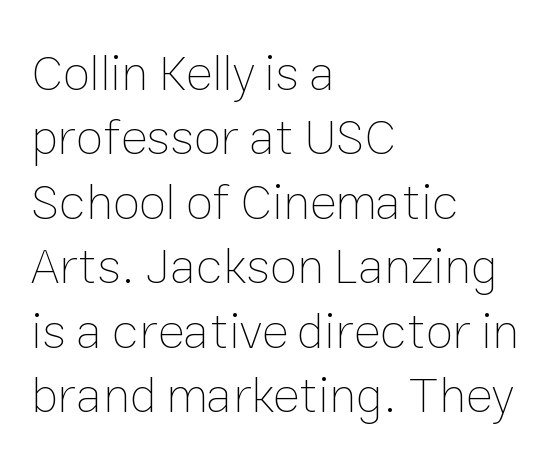
The font's upright variant was chosen for this text. Here the glyphs are tracked normally, forming tight word shapes. The ragged edge is on the right, which tells us the setting is flush left. Looks like regular typesetting: each glyph gets only the width it needs. Descender tails drop into unmarked territory. Summary of weight: not heavy and not bold.
